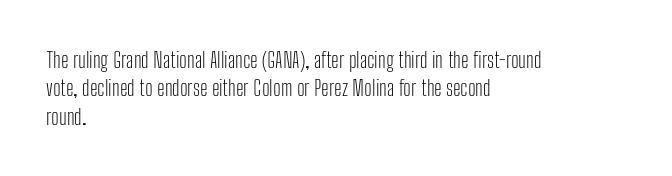
Q: Is the text bold? A: No.
Q: Is the text italic (slanted)? A: No, it is upright.
Q: Is the text underlined? A: No.
Q: How is the paragraph aligned? A: Left-aligned.
Q: Is the spacing between letters normal or unusually wide? A: Normal.
Q: Is the spacing between lines tight, normal or loose? A: Normal.
